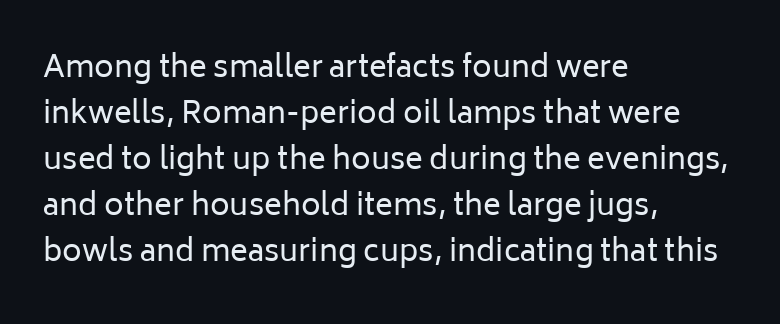
The image shows 30 px regular-weight sans-serif type, upright; set left-aligned, normal line spacing (1.53x), normal letter spacing, not underlined; low stroke contrast and a medium x-height.
